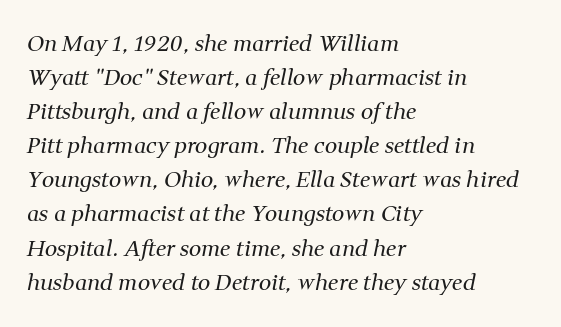
{"italic": "yes", "lean": "right", "slant_degrees": 11, "bold": "no", "underline": "no", "align": "left", "line_spacing": "normal", "line_spacing_ratio": 1.55, "letter_spacing": "normal", "letter_spacing_em": 0.0, "glyph_px": 22}
